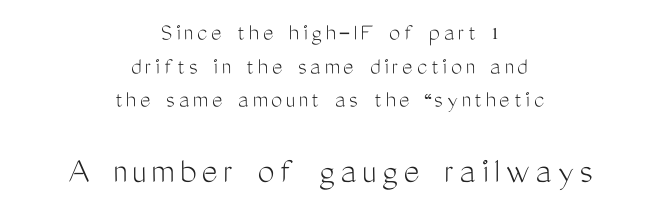
Q: Is the text bold? A: No.
Q: Is the text italic (slanted)? A: No, it is upright.
Q: Is the typeface a serif or a sans-serif typeface? A: Sans-serif.
Q: Is the text underlined? A: No.
Q: How is the paragraph aligned? A: Centered.
Q: Is the spacing between lines tight, normal or loose? A: Normal.
Q: Which block of text is set in a larger size, the first (top) or the second (bottom)? A: The second (bottom) one.
Q: Width (condensed, normal, or wide)? A: Condensed.
Q: Stroke contrast? A: Medium.
Q: x-height? A: Medium.
Q: Monospaced? A: No.
